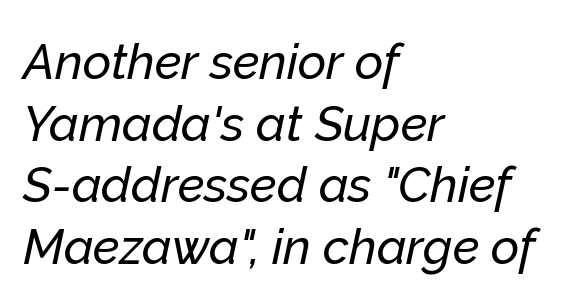
Q: Is the text italic (slanted)? A: Yes, it leans right by about 12 degrees.
Q: Is the text underlined? A: No.
Q: How is the paragraph aligned? A: Left-aligned.
Q: Is the spacing between letters normal or unusually wide? A: Normal.
Q: Is the spacing between lines tight, normal or loose? A: Normal.
Q: Width (condensed, normal, or wide)? A: Normal.
Q: Stroke contrast? A: Low.
Q: x-height? A: Medium.
Q: Monospaced? A: No.
